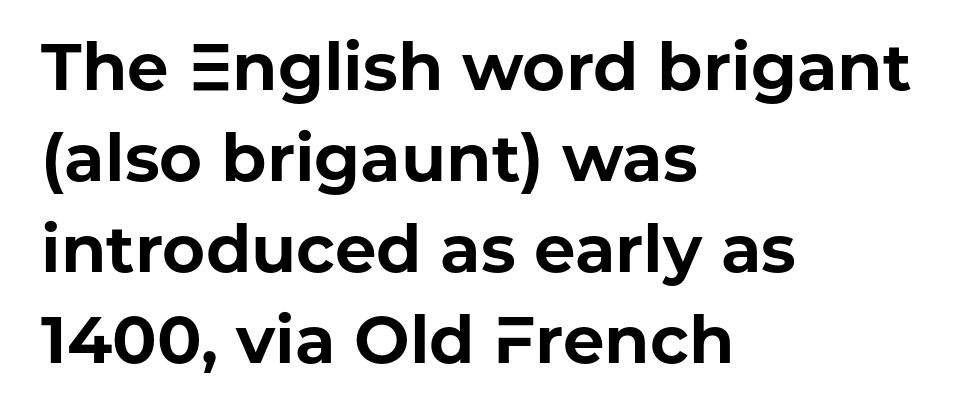
{"serif": "no", "italic": "no", "bold": "yes", "weight": "bold", "width": "normal", "stroke_contrast": "low", "x_height": "medium", "monospaced": "no", "underline": "no", "align": "left", "line_spacing": "normal", "line_spacing_ratio": 1.38, "letter_spacing": "normal", "letter_spacing_em": 0.0, "glyph_px": 66}
